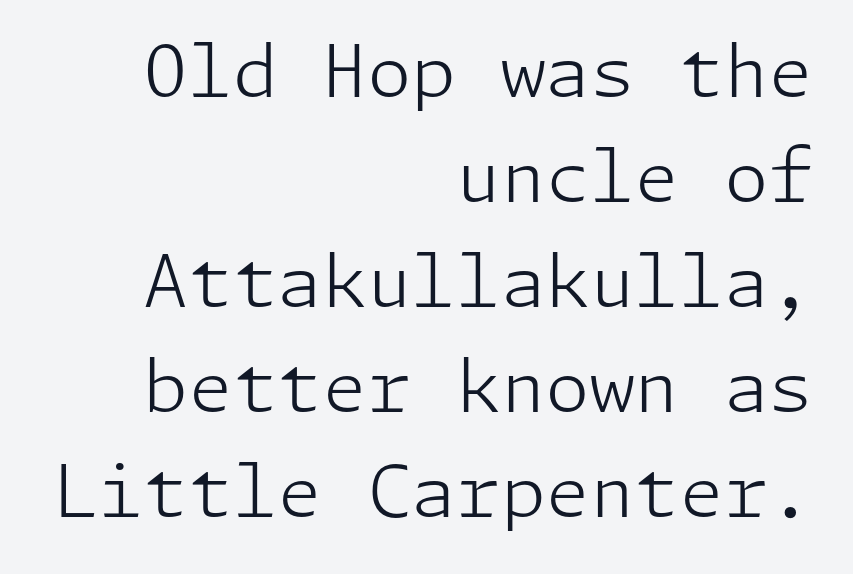
The image shows 72 px light sans-serif type, upright; set right-aligned, normal line spacing (1.46x), normal letter spacing, not underlined; low stroke contrast and a medium x-height.
